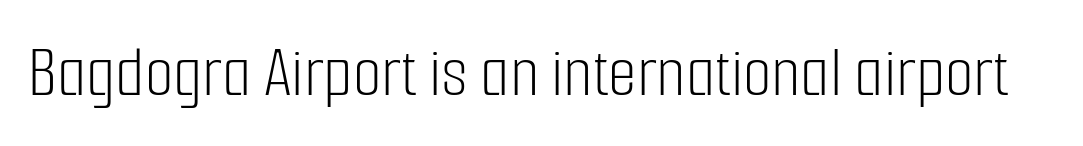
{"serif": "no", "italic": "no", "bold": "no", "weight": "light", "width": "condensed", "stroke_contrast": "low", "x_height": "medium", "monospaced": "no", "underline": "no", "letter_spacing": "normal", "letter_spacing_em": 0.0, "glyph_px": 74}
